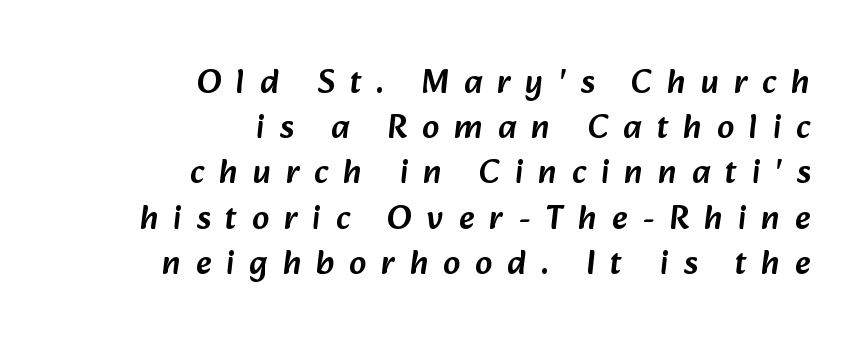
{"serif": "no", "width": "normal", "stroke_contrast": "low", "x_height": "medium", "monospaced": "no", "underline": "no", "align": "right", "line_spacing": "normal", "line_spacing_ratio": 1.33, "letter_spacing": "wide", "letter_spacing_em": 0.44, "glyph_px": 34}
